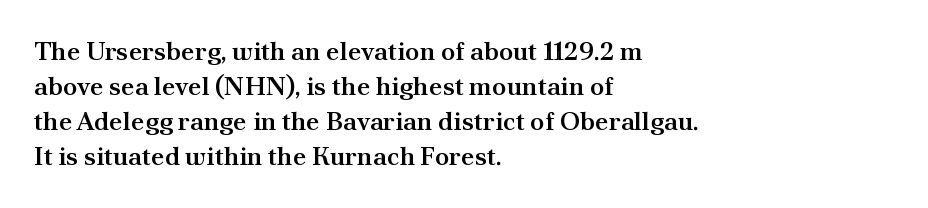
{"italic": "no", "bold": "semi", "underline": "no", "align": "left", "line_spacing": "normal", "line_spacing_ratio": 1.35, "letter_spacing": "normal", "letter_spacing_em": 0.0, "glyph_px": 26}
